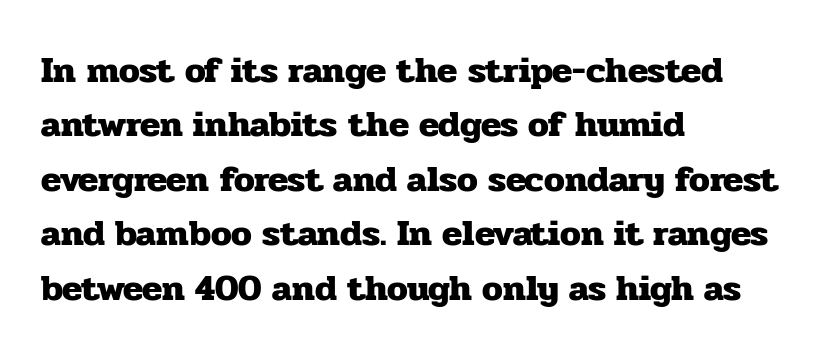
Q: Is the text bold? A: Yes.
Q: Is the text italic (slanted)? A: No, it is upright.
Q: Is the typeface a serif or a sans-serif typeface? A: Serif.
Q: Is the text underlined? A: No.
Q: How is the paragraph aligned? A: Left-aligned.
Q: Is the spacing between letters normal or unusually wide? A: Normal.
Q: Is the spacing between lines tight, normal or loose? A: Normal.
Q: Width (condensed, normal, or wide)? A: Normal.
Q: Stroke contrast? A: Low.
Q: x-height? A: Medium.
Q: Monospaced? A: No.
